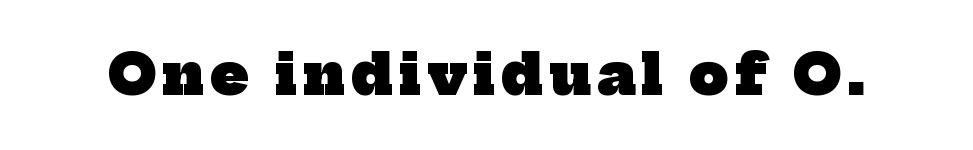
Q: Is the text bold? A: Yes.
Q: Is the typeface a serif or a sans-serif typeface? A: Serif.
Q: Is the text underlined? A: No.
Q: Width (condensed, normal, or wide)? A: Normal.
Q: Stroke contrast? A: Low.
Q: x-height? A: Medium.
Q: Monospaced? A: No.
